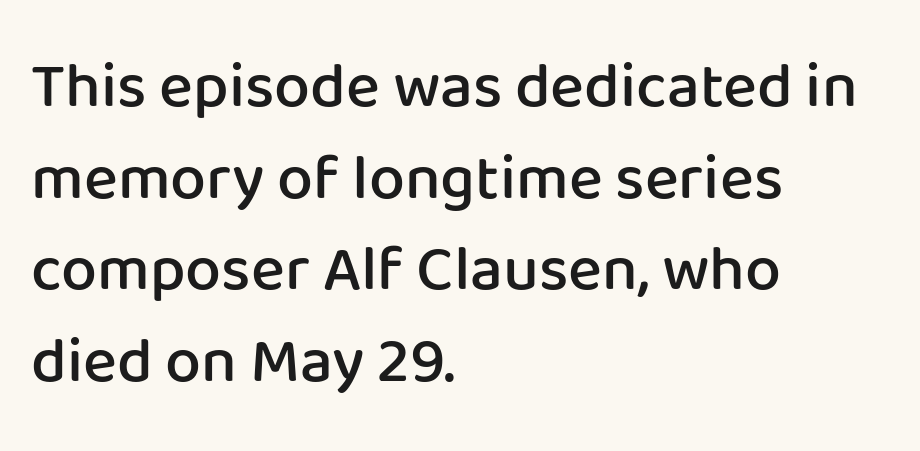
Q: Is the text bold? A: Semi-bold.
Q: Is the text italic (slanted)? A: No, it is upright.
Q: Is the typeface a serif or a sans-serif typeface? A: Sans-serif.
Q: Is the text underlined? A: No.
Q: How is the paragraph aligned? A: Left-aligned.
Q: Is the spacing between letters normal or unusually wide? A: Normal.
Q: Is the spacing between lines tight, normal or loose? A: Normal.
Q: Width (condensed, normal, or wide)? A: Normal.
Q: Stroke contrast? A: Low.
Q: x-height? A: Medium.
Q: Monospaced? A: No.
